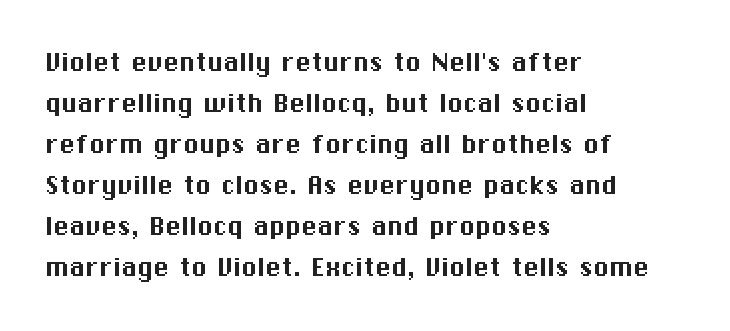
The image shows 32 px sans-serif type, upright; set left-aligned, normal line spacing (1.28x), normal letter spacing, not underlined; medium stroke contrast and a medium x-height.
